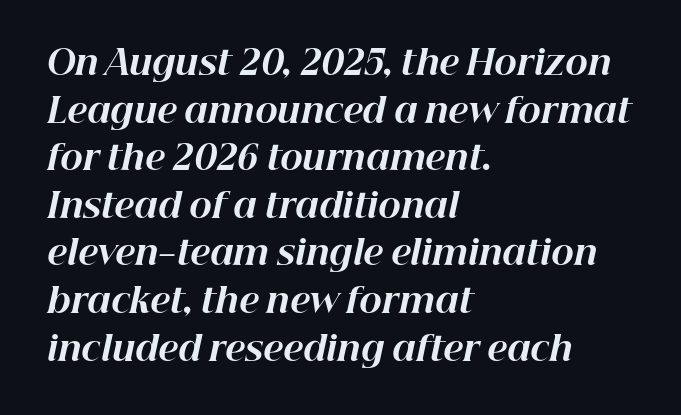
The image shows 34 px bold type, italic (leaning right); set left-aligned, normal line spacing (1.4x), normal letter spacing, not underlined; high stroke contrast and a medium x-height.
